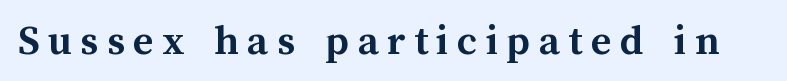
{"italic": "no", "bold": "yes", "weight": "semibold", "width": "normal", "stroke_contrast": "medium", "x_height": "medium", "monospaced": "no", "underline": "no", "glyph_px": 44}
